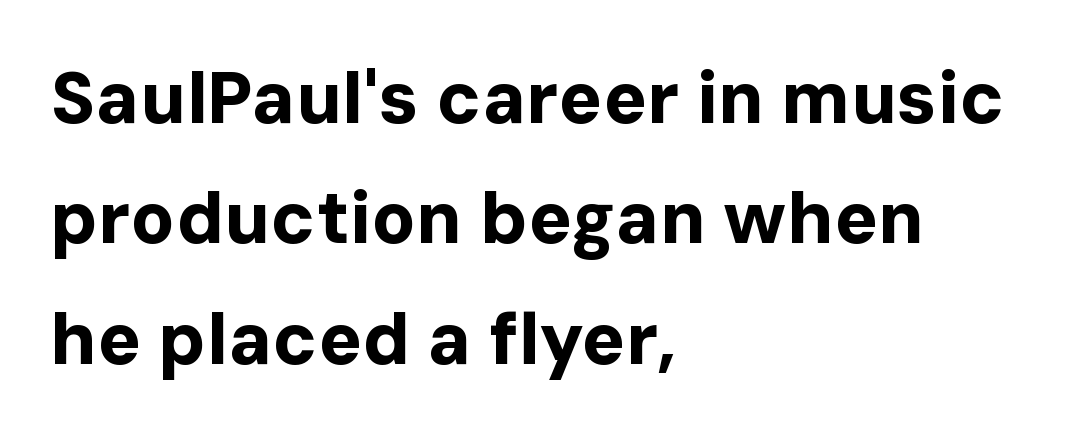
Q: Is the text bold? A: Yes.
Q: Is the text italic (slanted)? A: No, it is upright.
Q: Is the typeface a serif or a sans-serif typeface? A: Sans-serif.
Q: Is the text underlined? A: No.
Q: How is the paragraph aligned? A: Left-aligned.
Q: Is the spacing between letters normal or unusually wide? A: Normal.
Q: Is the spacing between lines tight, normal or loose? A: Normal.
Q: Width (condensed, normal, or wide)? A: Normal.
Q: Stroke contrast? A: Low.
Q: x-height? A: Medium.
Q: Monospaced? A: No.
